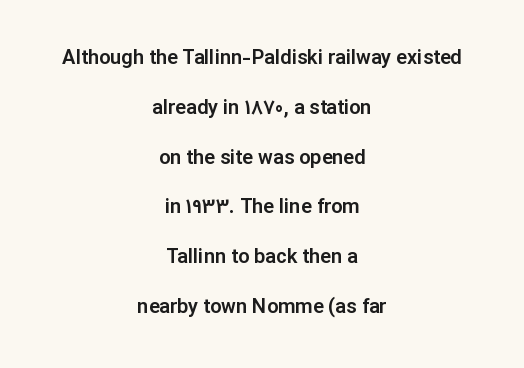
{"italic": "no", "underline": "no", "align": "center", "line_spacing": "loose", "line_spacing_ratio": 2.49, "letter_spacing": "normal", "letter_spacing_em": 0.0, "glyph_px": 20}
